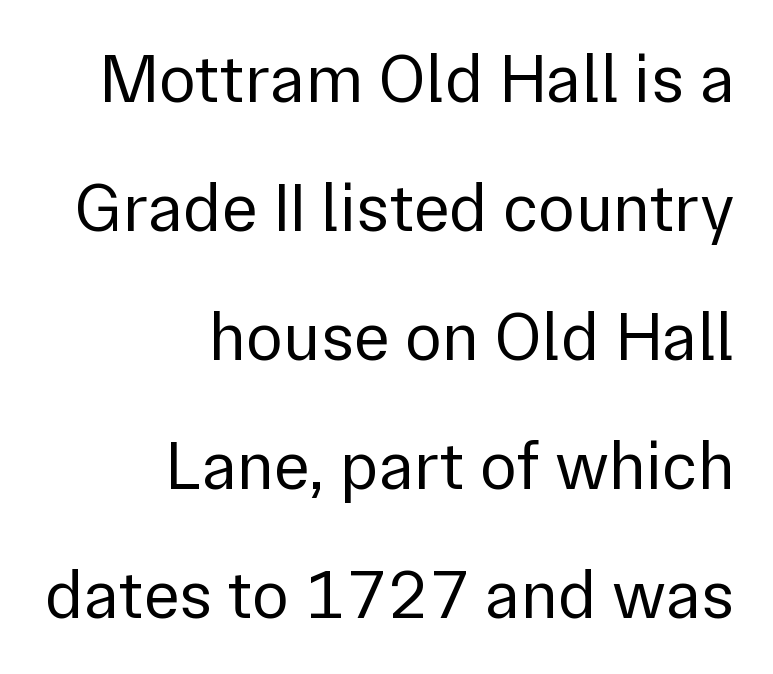
Q: Is the text bold? A: No.
Q: Is the text italic (slanted)? A: No, it is upright.
Q: Is the typeface a serif or a sans-serif typeface? A: Sans-serif.
Q: Is the text underlined? A: No.
Q: How is the paragraph aligned? A: Right-aligned.
Q: Is the spacing between letters normal or unusually wide? A: Normal.
Q: Width (condensed, normal, or wide)? A: Normal.
Q: x-height? A: Medium.
Q: Monospaced? A: No.
